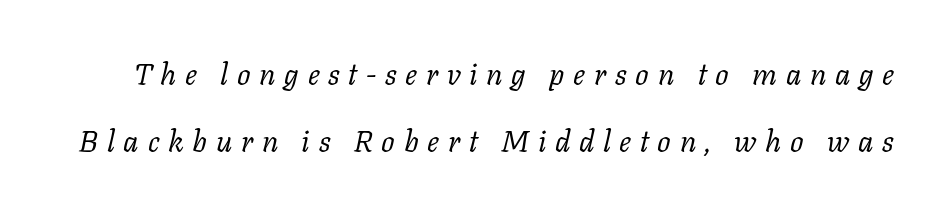
The image shows 30 px regular-weight serif type, italic (leaning right); set loose line spacing (2.23x), unusually wide letter spacing (+0.29 em), not underlined; low stroke contrast and a medium x-height.
